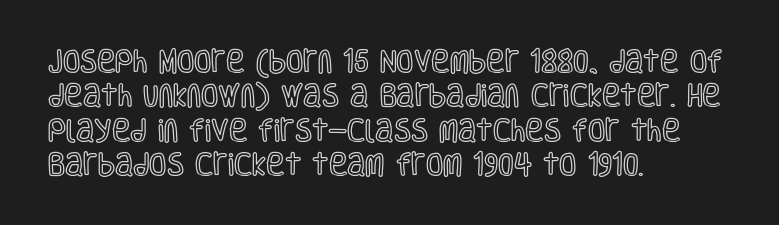
Q: Is the text italic (slanted)? A: No, it is upright.
Q: Is the text underlined? A: No.
Q: How is the paragraph aligned? A: Left-aligned.
Q: Is the spacing between letters normal or unusually wide? A: Normal.
Q: Is the spacing between lines tight, normal or loose? A: Normal.
